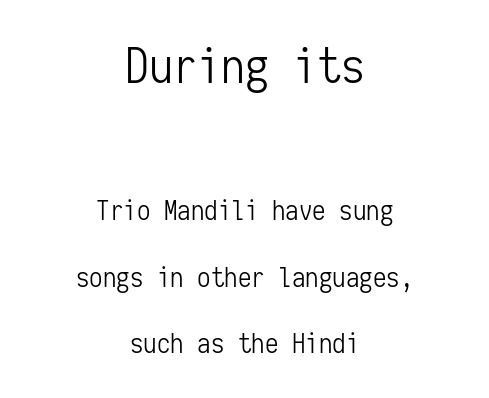
{"serif": "no", "italic": "no", "bold": "no", "weight": "light", "width": "condensed", "stroke_contrast": "low", "x_height": "medium", "monospaced": "yes", "underline": "no", "align": "center", "line_spacing": "loose", "line_spacing_ratio": 2.47, "letter_spacing": "normal", "letter_spacing_em": 0.0, "larger_block": "first", "size_ratio": 1.78, "glyph_px": 48}
